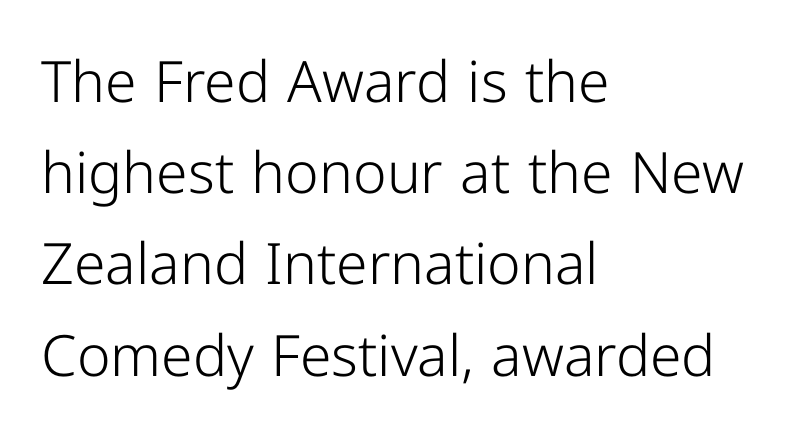
Q: Is the text bold? A: No.
Q: Is the text italic (slanted)? A: No, it is upright.
Q: Is the typeface a serif or a sans-serif typeface? A: Sans-serif.
Q: Is the text underlined? A: No.
Q: How is the paragraph aligned? A: Left-aligned.
Q: Is the spacing between letters normal or unusually wide? A: Normal.
Q: Is the spacing between lines tight, normal or loose? A: Normal.
Q: Width (condensed, normal, or wide)? A: Normal.
Q: Stroke contrast? A: Low.
Q: x-height? A: Medium.
Q: Monospaced? A: No.
